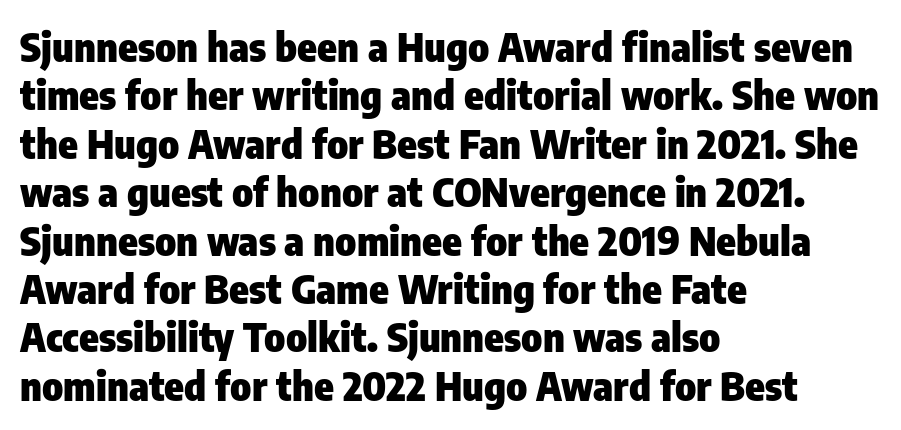
Q: Is the text bold? A: Yes.
Q: Is the text italic (slanted)? A: No, it is upright.
Q: Is the typeface a serif or a sans-serif typeface? A: Sans-serif.
Q: Is the text underlined? A: No.
Q: How is the paragraph aligned? A: Left-aligned.
Q: Is the spacing between letters normal or unusually wide? A: Normal.
Q: Width (condensed, normal, or wide)? A: Condensed.
Q: Stroke contrast? A: Low.
Q: x-height? A: Medium.
Q: Monospaced? A: No.
